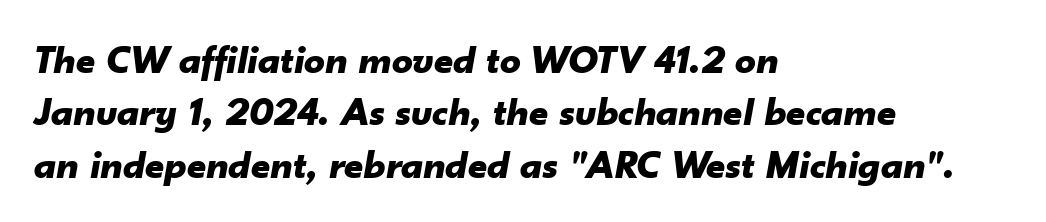
{"italic": "yes", "lean": "right", "slant_degrees": 10, "bold": "yes", "weight": "bold", "width": "normal", "stroke_contrast": "low", "x_height": "small", "monospaced": "no", "underline": "no", "align": "left", "line_spacing": "normal", "line_spacing_ratio": 1.28, "letter_spacing": "normal", "letter_spacing_em": 0.0, "glyph_px": 41}
